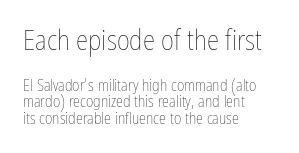
A quiet, ordinary-to-light weight characterises the typeface. The lines are quadded left. The face used here is proportionally spaced, like ordinary book or web type. Characters follow at the spacing the type designer built in.
